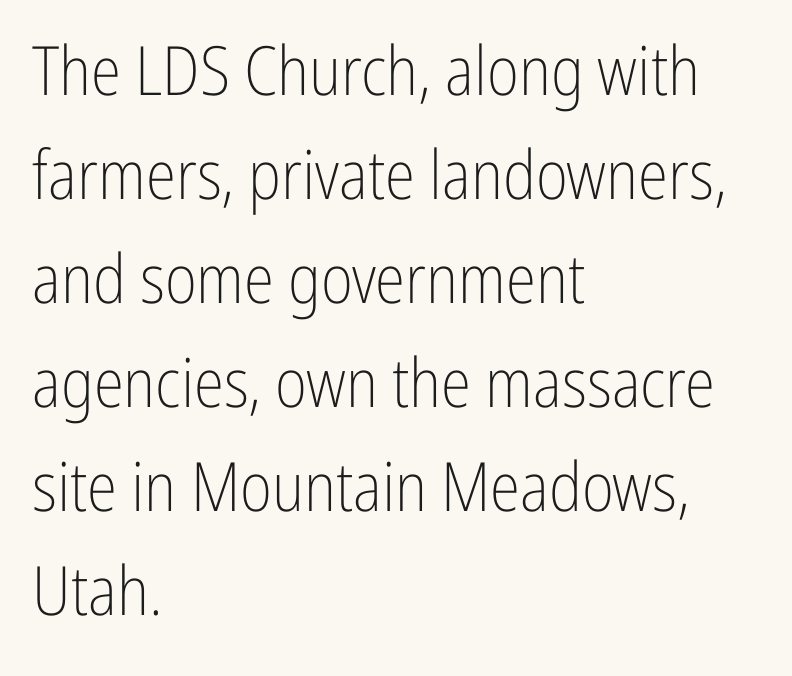
The image shows 68 px light, condensed sans-serif type, upright; set left-aligned, normal line spacing (1.53x), normal letter spacing, not underlined; low stroke contrast and a medium x-height.
